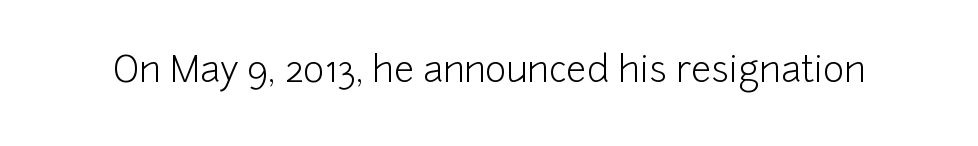
{"serif": "no", "italic": "no", "bold": "no", "weight": "light", "width": "normal", "stroke_contrast": "low", "x_height": "medium", "monospaced": "no", "underline": "no", "letter_spacing": "normal", "letter_spacing_em": 0.0, "glyph_px": 36}
